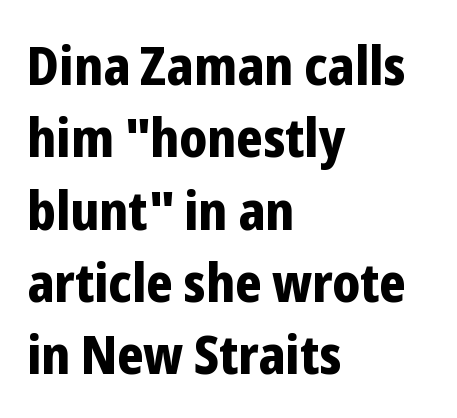
{"serif": "no", "italic": "no", "bold": "yes", "weight": "bold", "width": "condensed", "stroke_contrast": "low", "x_height": "medium", "monospaced": "no", "underline": "no", "align": "left", "line_spacing": "normal", "line_spacing_ratio": 1.34, "letter_spacing": "normal", "letter_spacing_em": 0.0, "glyph_px": 54}
